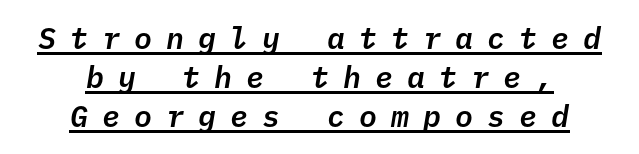
{"italic": "yes", "lean": "right", "slant_degrees": 10, "width": "normal", "stroke_contrast": "low", "x_height": "medium", "monospaced": "yes", "underline": "yes", "align": "center", "line_spacing": "normal", "line_spacing_ratio": 1.3, "letter_spacing": "wide", "letter_spacing_em": 0.47, "glyph_px": 30}
